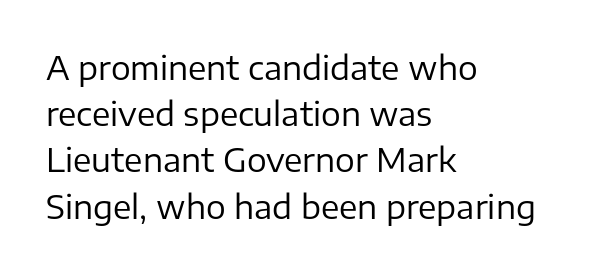
{"serif": "no", "italic": "no", "bold": "no", "weight": "regular", "width": "normal", "stroke_contrast": "low", "x_height": "medium", "monospaced": "no", "underline": "no", "align": "left", "line_spacing": "normal", "line_spacing_ratio": 1.4, "letter_spacing": "normal", "letter_spacing_em": 0.0, "glyph_px": 33}
